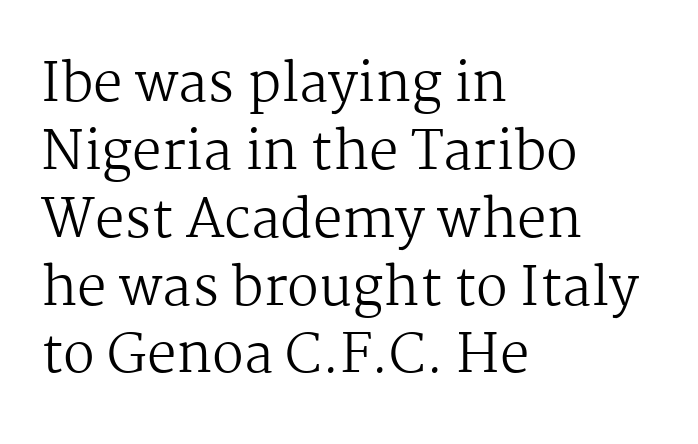
Q: Is the text bold? A: No.
Q: Is the text italic (slanted)? A: No, it is upright.
Q: Is the typeface a serif or a sans-serif typeface? A: Serif.
Q: Is the text underlined? A: No.
Q: How is the paragraph aligned? A: Left-aligned.
Q: Is the spacing between letters normal or unusually wide? A: Normal.
Q: Is the spacing between lines tight, normal or loose? A: Normal.
Q: Width (condensed, normal, or wide)? A: Normal.
Q: Stroke contrast? A: Medium.
Q: x-height? A: Medium.
Q: Monospaced? A: No.
